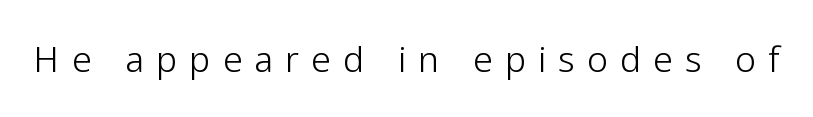
The image shows 35 px light sans-serif type, upright; set unusually wide letter spacing (+0.35 em), not underlined; low stroke contrast and a medium x-height.
